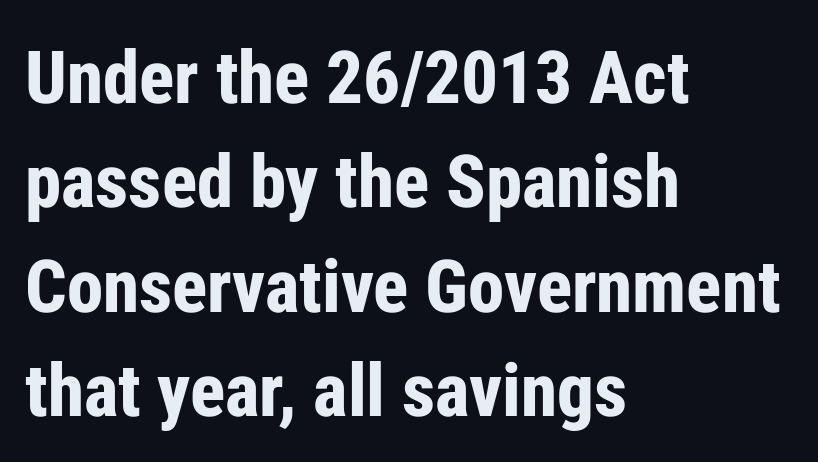
Q: Is the text bold? A: Yes.
Q: Is the text italic (slanted)? A: No, it is upright.
Q: Is the typeface a serif or a sans-serif typeface? A: Sans-serif.
Q: Is the text underlined? A: No.
Q: How is the paragraph aligned? A: Left-aligned.
Q: Is the spacing between letters normal or unusually wide? A: Normal.
Q: Is the spacing between lines tight, normal or loose? A: Normal.
Q: Width (condensed, normal, or wide)? A: Condensed.
Q: Stroke contrast? A: Low.
Q: x-height? A: Medium.
Q: Monospaced? A: No.
